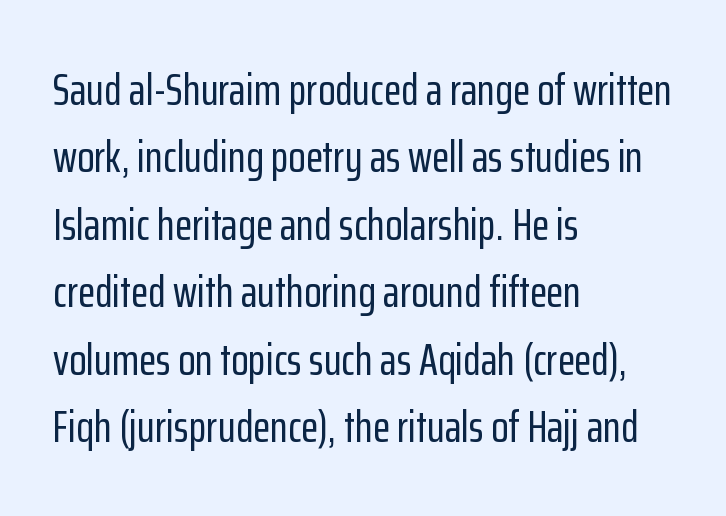
{"serif": "no", "italic": "no", "width": "condensed", "stroke_contrast": "low", "x_height": "medium", "monospaced": "no", "underline": "no", "align": "left", "line_spacing": "normal", "line_spacing_ratio": 1.5, "letter_spacing": "normal", "letter_spacing_em": 0.0, "glyph_px": 45}
